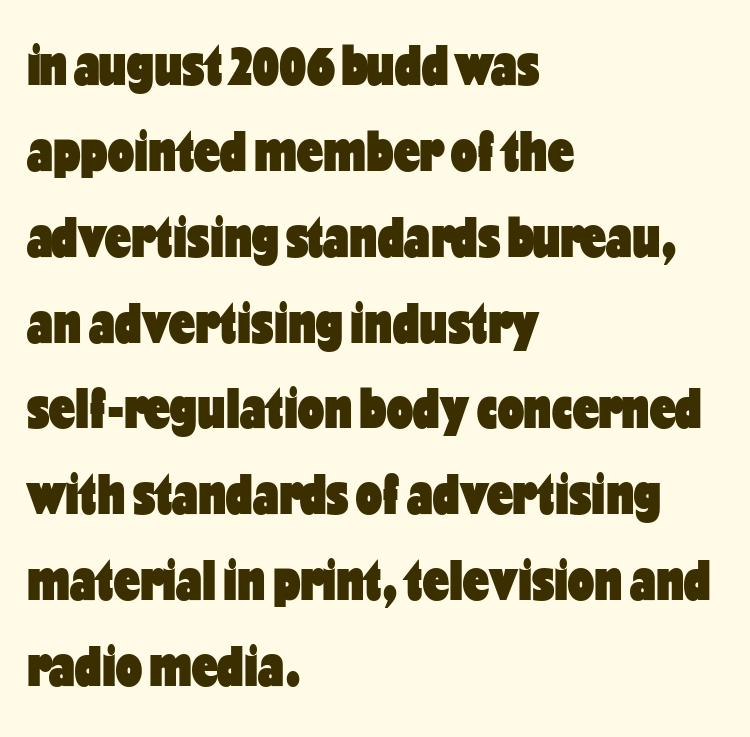
The image shows 58 px heavy, condensed sans-serif type, upright; set left-aligned, normal line spacing (1.48x), normal letter spacing, not underlined; low stroke contrast and a medium x-height.
